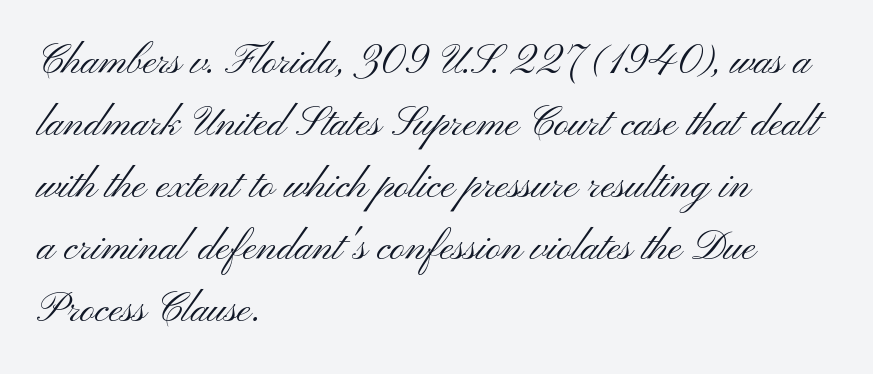
Line starts are locked; line ends wander. Decoration check: the copy has no underline. Between one letter and the next there's only the usual sliver of space. Serif or sans? Sans — the stroke terminals are bare.
